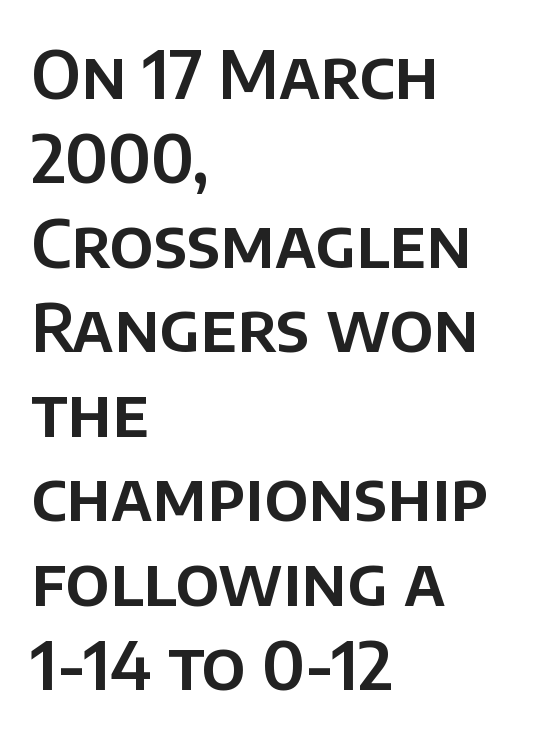
The image shows 66 px sans-serif type, upright; set left-aligned, normal line spacing (1.28x), normal letter spacing, not underlined; low stroke contrast and a large x-height.
